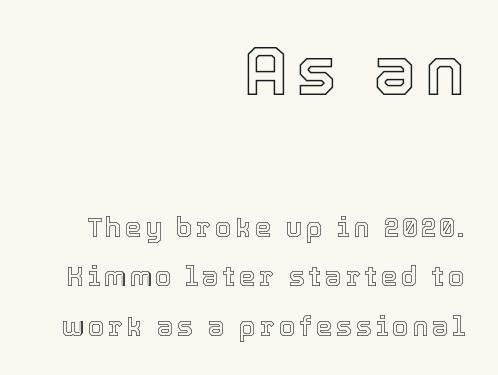
Q: Is the text italic (slanted)? A: No, it is upright.
Q: Is the text underlined? A: No.
Q: How is the paragraph aligned? A: Right-aligned.
Q: Which block of text is set in a larger size, the first (top) or the second (bottom)? A: The first (top) one.
Q: Width (condensed, normal, or wide)? A: Normal.
Q: x-height? A: Medium.
Q: Monospaced? A: No.
